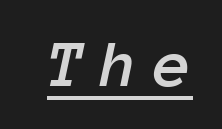
Tracking here is generous; glyphs stand well apart from one another. Underlining? Definitely there. Note the uniform advance width — an 'i' takes as much space as an 'm'. The whole block is typeset with a tilt.
